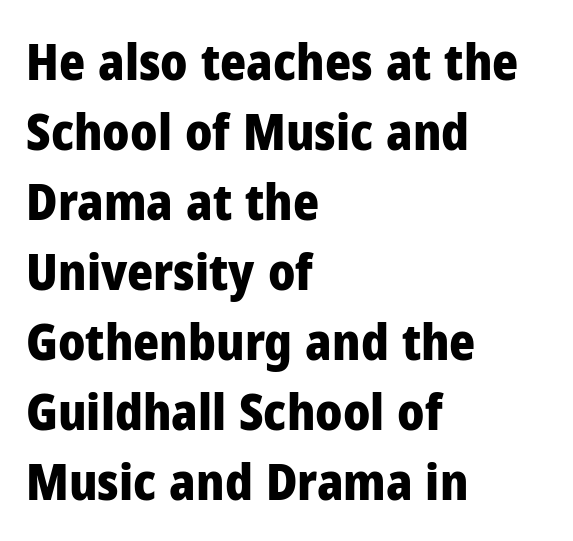
{"serif": "no", "italic": "no", "bold": "yes", "weight": "heavy", "width": "normal", "stroke_contrast": "low", "x_height": "medium", "monospaced": "no", "underline": "no", "align": "left", "line_spacing": "normal", "line_spacing_ratio": 1.4, "letter_spacing": "normal", "letter_spacing_em": 0.0, "glyph_px": 50}
